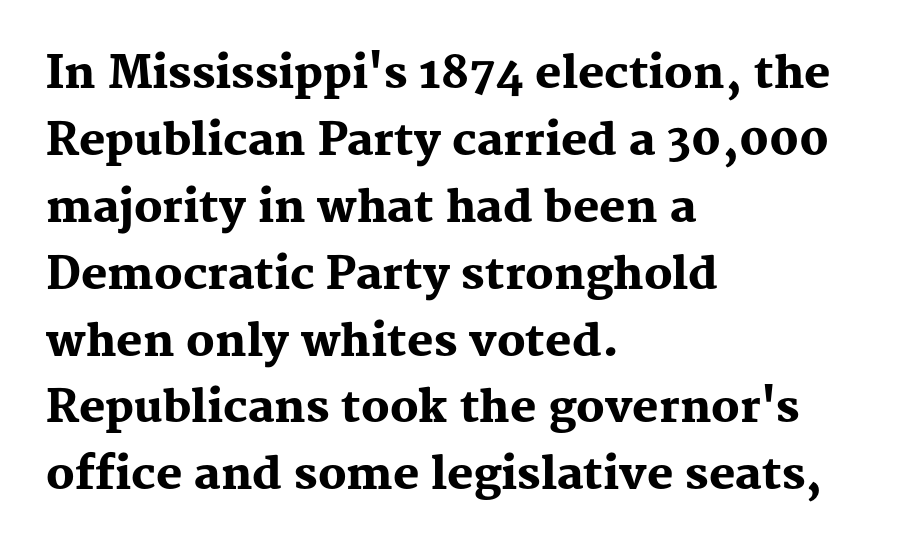
The image shows 44 px heavy serif type, upright; set left-aligned, normal line spacing (1.52x), normal letter spacing, not underlined; medium stroke contrast and a medium x-height.
